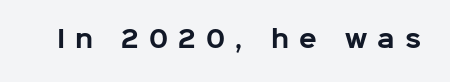
Q: Is the text bold? A: Yes.
Q: Is the text italic (slanted)? A: No, it is upright.
Q: Is the text underlined? A: No.
Q: Is the spacing between letters normal or unusually wide? A: Unusually wide.
